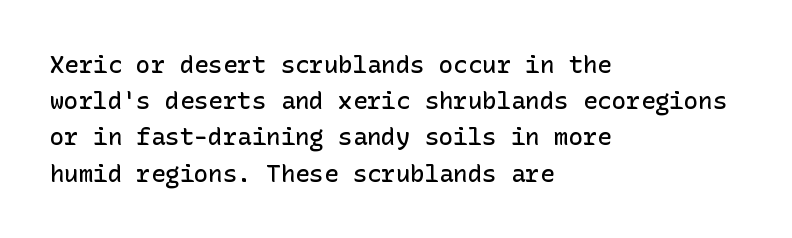
Q: Is the text bold? A: Semi-bold.
Q: Is the text italic (slanted)? A: No, it is upright.
Q: Is the text underlined? A: No.
Q: How is the paragraph aligned? A: Left-aligned.
Q: Is the spacing between letters normal or unusually wide? A: Normal.
Q: Is the spacing between lines tight, normal or loose? A: Normal.
